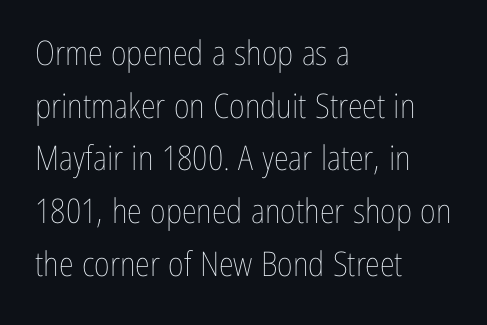
Q: Is the text bold? A: No.
Q: Is the text italic (slanted)? A: No, it is upright.
Q: Is the text underlined? A: No.
Q: How is the paragraph aligned? A: Left-aligned.
Q: Is the spacing between letters normal or unusually wide? A: Normal.
Q: Is the spacing between lines tight, normal or loose? A: Normal.
Q: Width (condensed, normal, or wide)? A: Condensed.
Q: Stroke contrast? A: Low.
Q: x-height? A: Medium.
Q: Monospaced? A: No.
